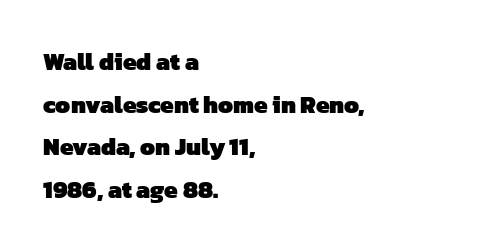
The image shows 24 px bold type; set left-aligned, line spacing 1.78x, normal letter spacing, not underlined.
